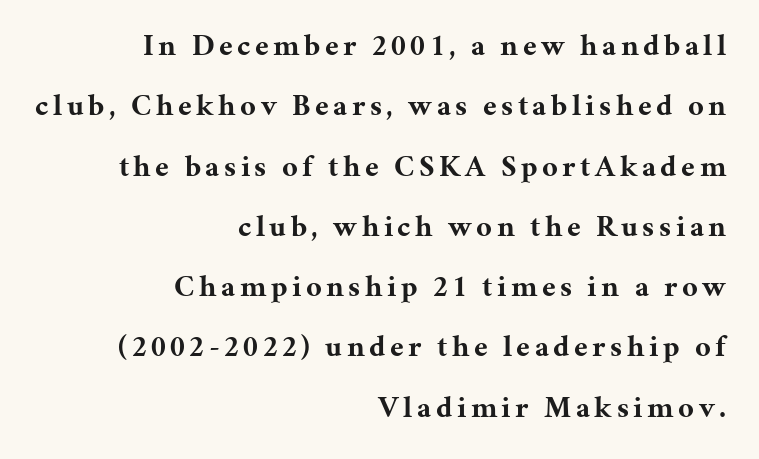
Q: Is the text bold? A: Yes.
Q: Is the text italic (slanted)? A: No, it is upright.
Q: Is the typeface a serif or a sans-serif typeface? A: Serif.
Q: Is the text underlined? A: No.
Q: How is the paragraph aligned? A: Right-aligned.
Q: Is the spacing between lines tight, normal or loose? A: Loose.
Q: Width (condensed, normal, or wide)? A: Normal.
Q: Stroke contrast? A: Medium.
Q: x-height? A: Medium.
Q: Monospaced? A: No.
